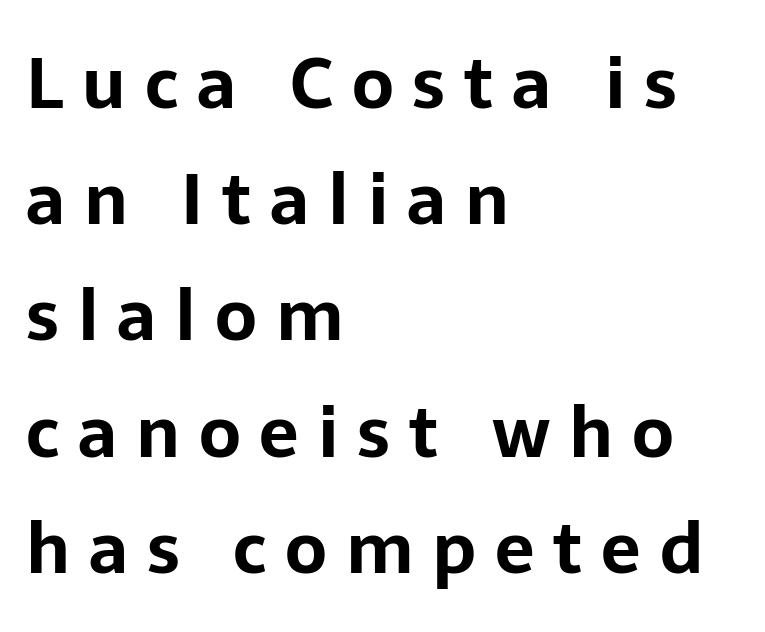
Q: Is the text bold? A: Yes.
Q: Is the text italic (slanted)? A: No, it is upright.
Q: Is the typeface a serif or a sans-serif typeface? A: Sans-serif.
Q: Is the text underlined? A: No.
Q: How is the paragraph aligned? A: Left-aligned.
Q: Is the spacing between letters normal or unusually wide? A: Unusually wide.
Q: Is the spacing between lines tight, normal or loose? A: Normal.
Q: Width (condensed, normal, or wide)? A: Normal.
Q: Stroke contrast? A: Low.
Q: x-height? A: Medium.
Q: Monospaced? A: No.
